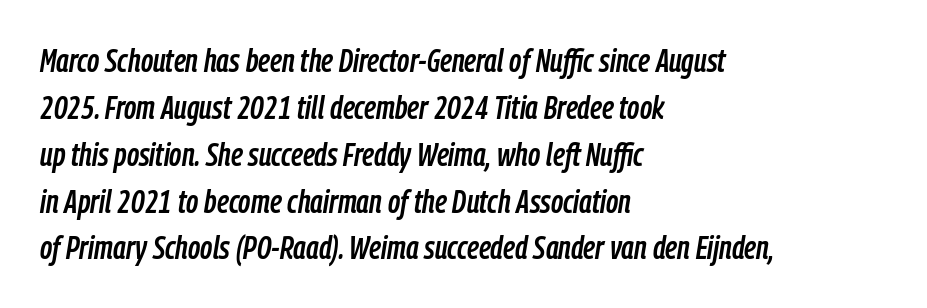
Q: Is the text italic (slanted)? A: Yes, it leans right by about 9 degrees.
Q: Is the text underlined? A: No.
Q: How is the paragraph aligned? A: Left-aligned.
Q: Is the spacing between letters normal or unusually wide? A: Normal.
Q: Is the spacing between lines tight, normal or loose? A: Normal.
Q: Width (condensed, normal, or wide)? A: Condensed.
Q: Stroke contrast? A: Low.
Q: x-height? A: Medium.
Q: Monospaced? A: No.
